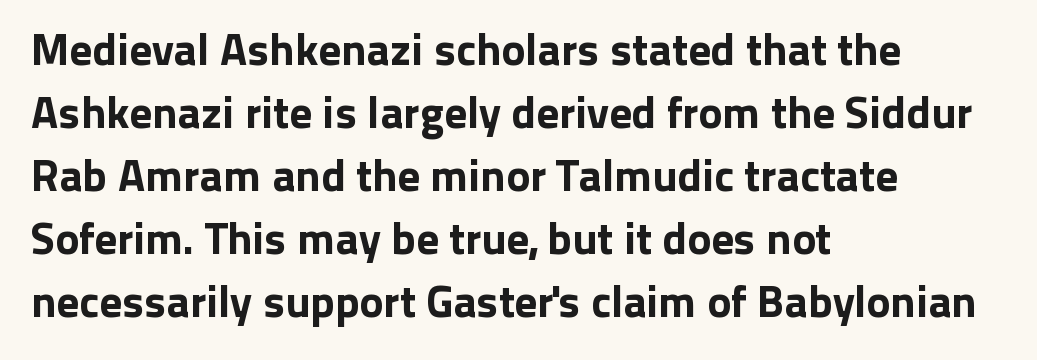
{"serif": "no", "italic": "no", "width": "normal", "stroke_contrast": "low", "x_height": "medium", "monospaced": "no", "underline": "no", "align": "left", "line_spacing": "normal", "line_spacing_ratio": 1.4, "letter_spacing": "normal", "letter_spacing_em": 0.0, "glyph_px": 45}
